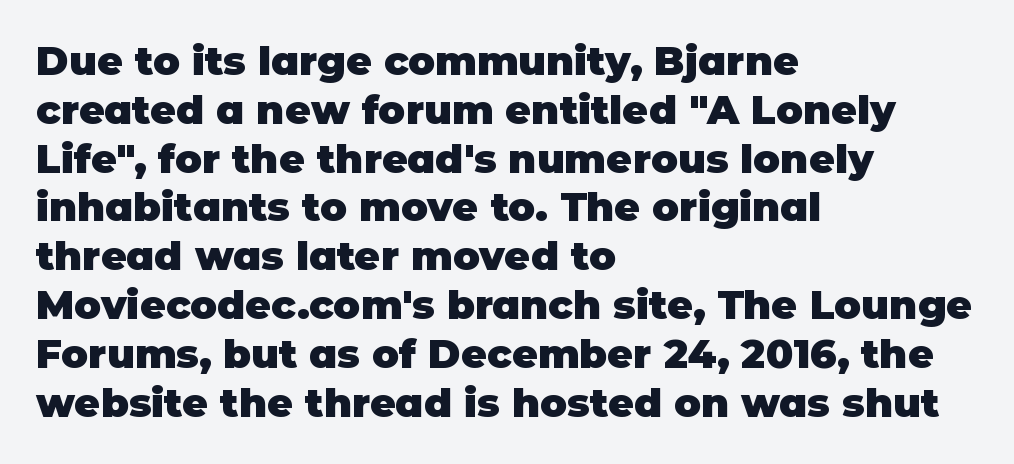
The image shows 40 px heavy sans-serif type, upright; set left-aligned, line spacing 1.22x, normal letter spacing, not underlined; low stroke contrast and a large x-height.
